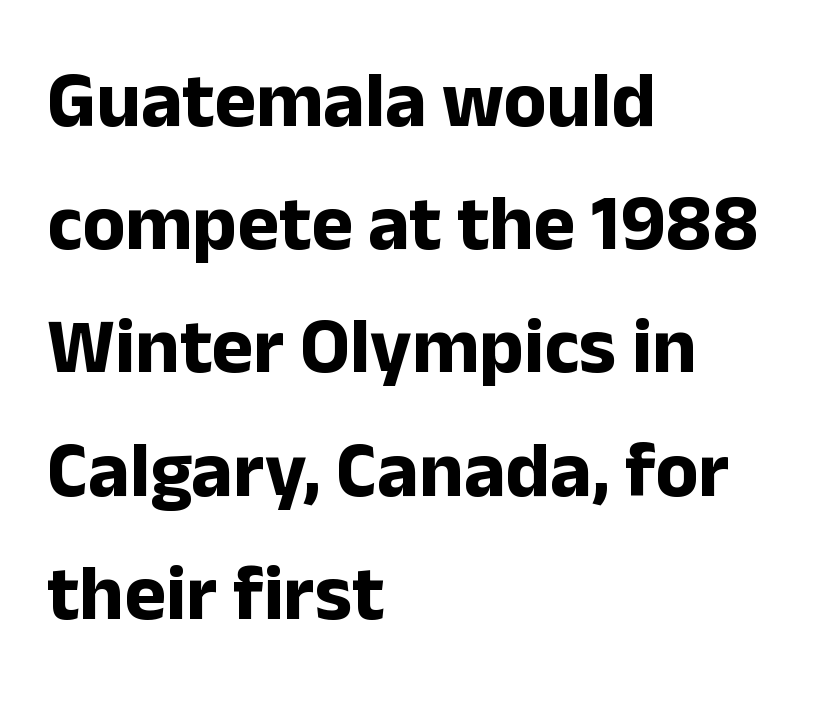
The image shows 79 px bold sans-serif type, upright; set left-aligned, normal line spacing (1.56x), normal letter spacing, not underlined; low stroke contrast and a medium x-height.
